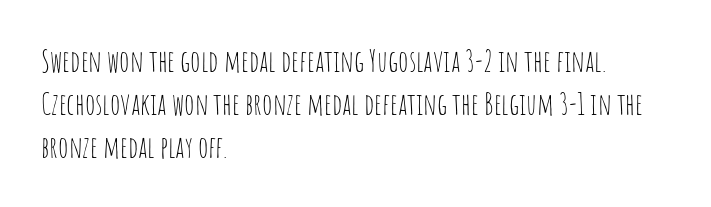
The image shows 30 px thin, condensed sans-serif type, upright; set left-aligned, normal line spacing (1.43x), normal letter spacing, not underlined; low stroke contrast and a large x-height.
